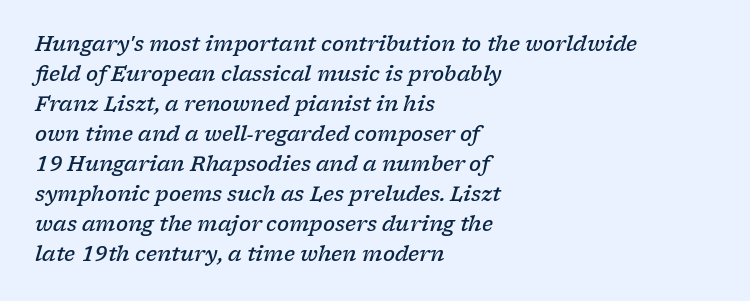
One glance says typical: line gaps are just what's usual. Is the type slanted? Yes — the strokes lean at a clear angle. Look at the stroke-to-counter ratio: somewhat heavy, a semibold. A typesetter would call this zero additional tracking.
